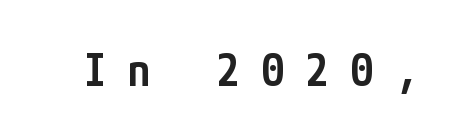
{"serif": "no", "italic": "no", "bold": "semi", "weight": "semibold", "width": "condensed", "stroke_contrast": "low", "x_height": "medium", "underline": "no", "letter_spacing": "wide", "letter_spacing_em": 0.49, "glyph_px": 45}
